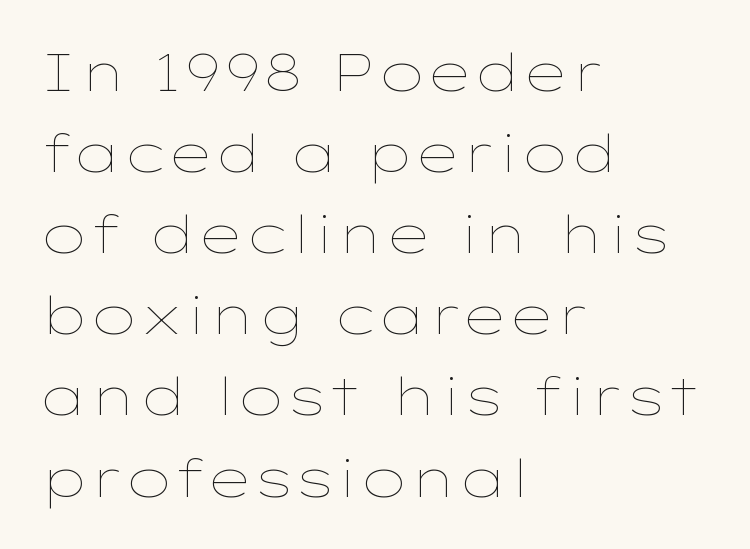
The image shows 52 px thin, wide type, upright; set left-aligned, normal line spacing (1.56x), normal letter spacing, not underlined; low stroke contrast and a medium x-height.
